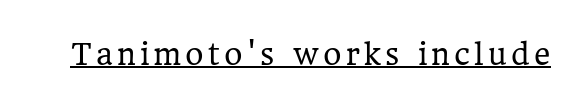
{"serif": "yes", "italic": "no", "bold": "no", "weight": "regular", "width": "normal", "stroke_contrast": "low", "x_height": "medium", "monospaced": "no", "underline": "yes", "glyph_px": 28}
